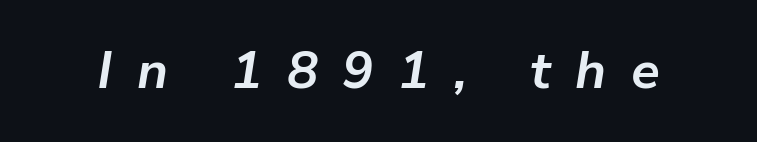
{"italic": "yes", "lean": "right", "slant_degrees": 9, "bold": "yes", "weight": "bold", "width": "normal", "stroke_contrast": "low", "x_height": "medium", "monospaced": "no", "underline": "no", "letter_spacing": "wide", "letter_spacing_em": 0.47, "glyph_px": 52}
